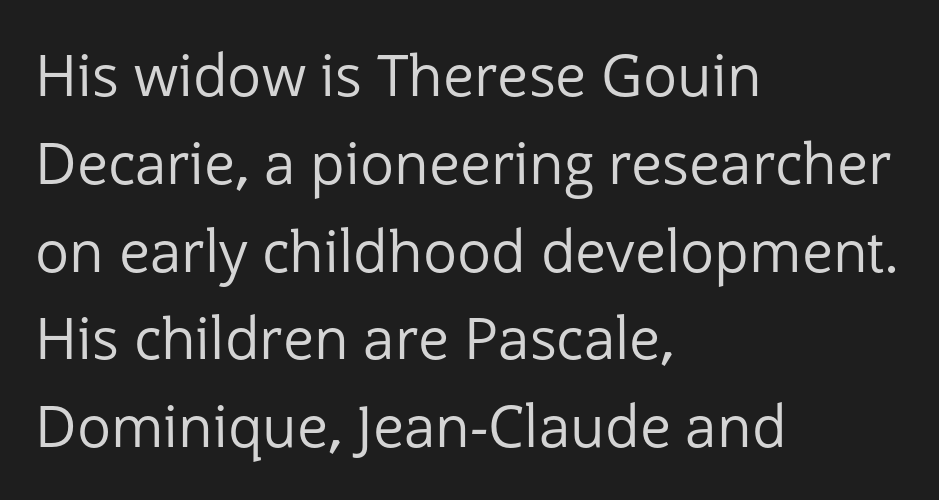
The image shows 57 px regular-weight sans-serif type, upright; set left-aligned, normal line spacing (1.54x), normal letter spacing, not underlined; low stroke contrast and a medium x-height.
